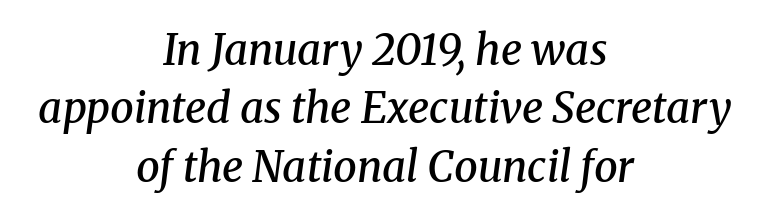
The image shows 42 px semibold serif type, italic (leaning right); set centered, normal line spacing (1.39x), normal letter spacing, not underlined; medium stroke contrast and a medium x-height.
